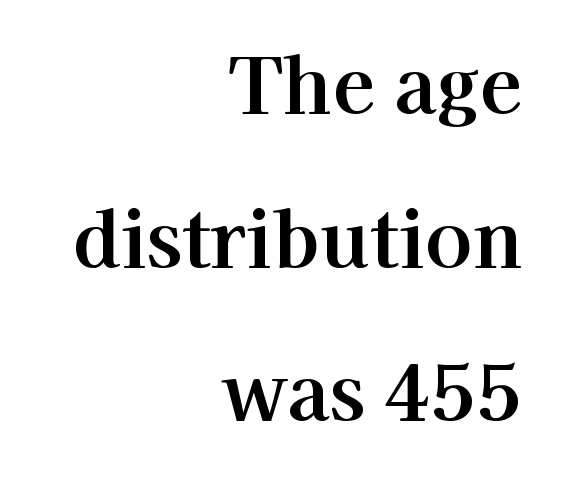
Q: Is the text italic (slanted)? A: No, it is upright.
Q: Is the typeface a serif or a sans-serif typeface? A: Serif.
Q: Is the text underlined? A: No.
Q: How is the paragraph aligned? A: Right-aligned.
Q: Is the spacing between letters normal or unusually wide? A: Normal.
Q: Is the spacing between lines tight, normal or loose? A: Loose.
Q: Width (condensed, normal, or wide)? A: Normal.
Q: Stroke contrast? A: High.
Q: x-height? A: Medium.
Q: Monospaced? A: No.
